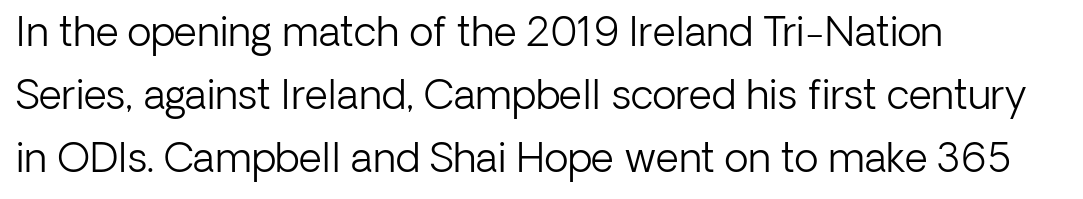
The image shows 40 px light sans-serif type, upright; set left-aligned, normal line spacing (1.58x), normal letter spacing, not underlined; low stroke contrast and a medium x-height.
